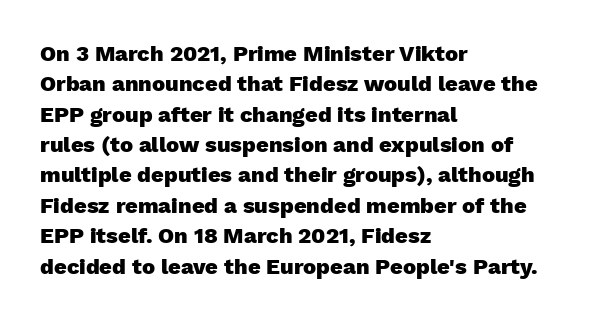
The image shows 22 px bold type, upright; set left-aligned, normal line spacing (1.38x), normal letter spacing, not underlined.
